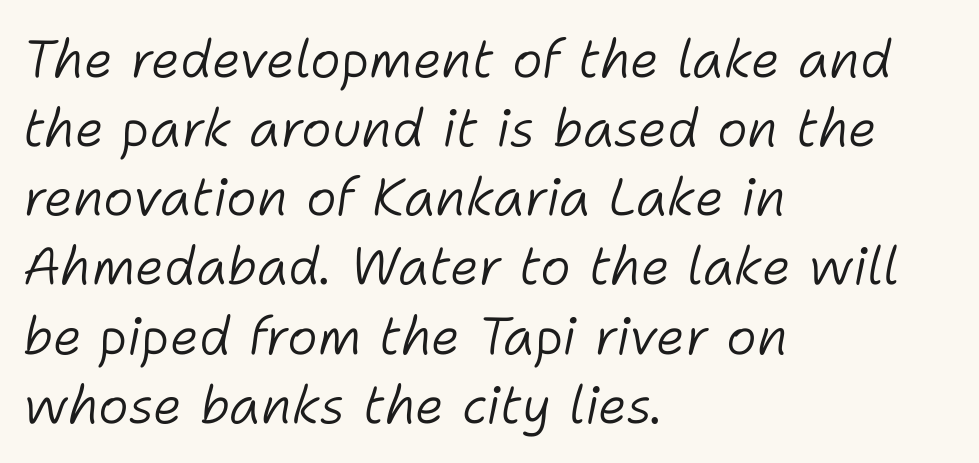
One-word summary of the alignment: left. Compared with a typical body face, this is equally light or lighter still. The horizontal fit of the characters is conventional and even. A typesetter would call this proportional, since set widths differ per character. Notice how the stems are inclined rather than vertical — that's the hallmark of italics. The baseline area is clear.
